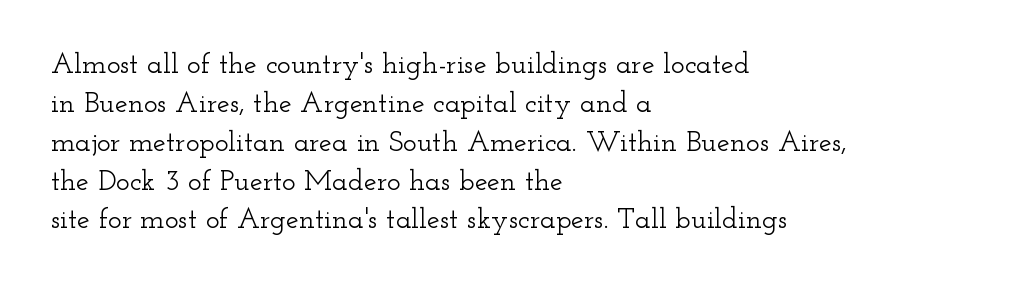
Every stem runs plumb, perpendicular to the baseline. Interline gaps are of average width in this sample. Teacher's note: observe the even left margin — that is flush-left alignment. Font category for this specimen: serif.
